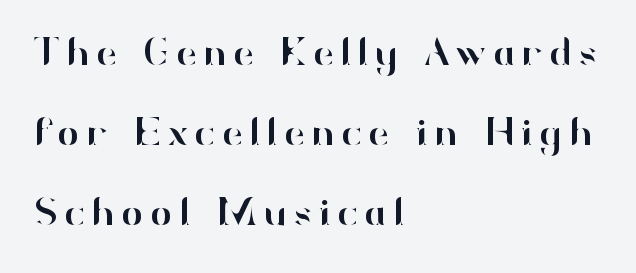
Q: Is the text italic (slanted)? A: No, it is upright.
Q: Is the typeface a serif or a sans-serif typeface? A: Sans-serif.
Q: Is the text underlined? A: No.
Q: How is the paragraph aligned? A: Left-aligned.
Q: Is the spacing between lines tight, normal or loose? A: Loose.
Q: Width (condensed, normal, or wide)? A: Normal.
Q: Stroke contrast? A: High.
Q: x-height? A: Small.
Q: Monospaced? A: No.
